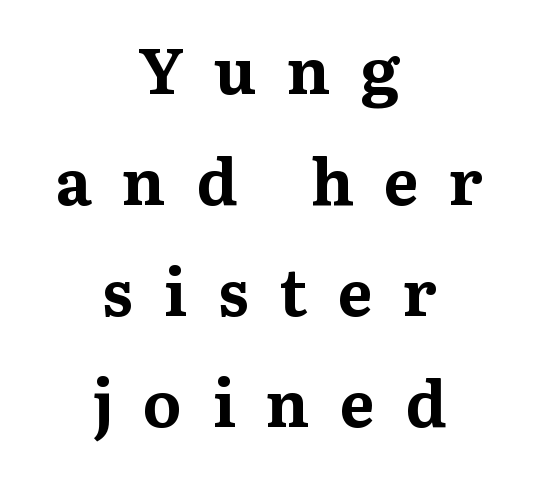
The image shows 65 px bold serif type, upright; set centered, line spacing 1.71x, unusually wide letter spacing (+0.47 em), not underlined; medium stroke contrast and a medium x-height.
